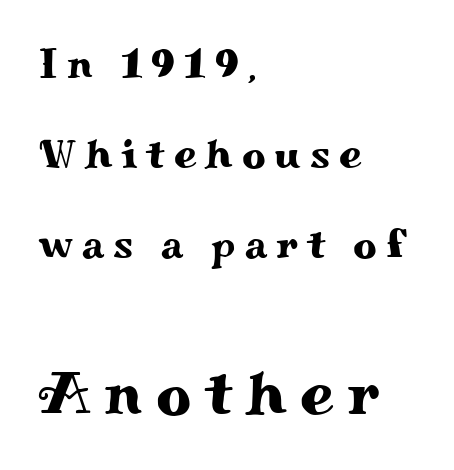
{"serif": "yes", "italic": "no", "width": "wide", "stroke_contrast": "medium", "x_height": "small", "monospaced": "no", "underline": "no", "align": "left", "line_spacing": "loose", "line_spacing_ratio": 2.19, "letter_spacing": "wide", "letter_spacing_em": 0.22, "larger_block": "second", "size_ratio": 1.49, "glyph_px": 61}
